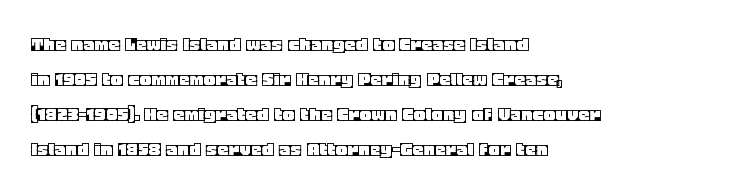
The vertical gap from one line to the next is medium. In terms of posture, this sample is upright. The ragged edge is on the right, which tells us the setting is flush left. Look at the tracking — it's just the regular setting, nothing added. Only glyphs here, with clear space below each row.
